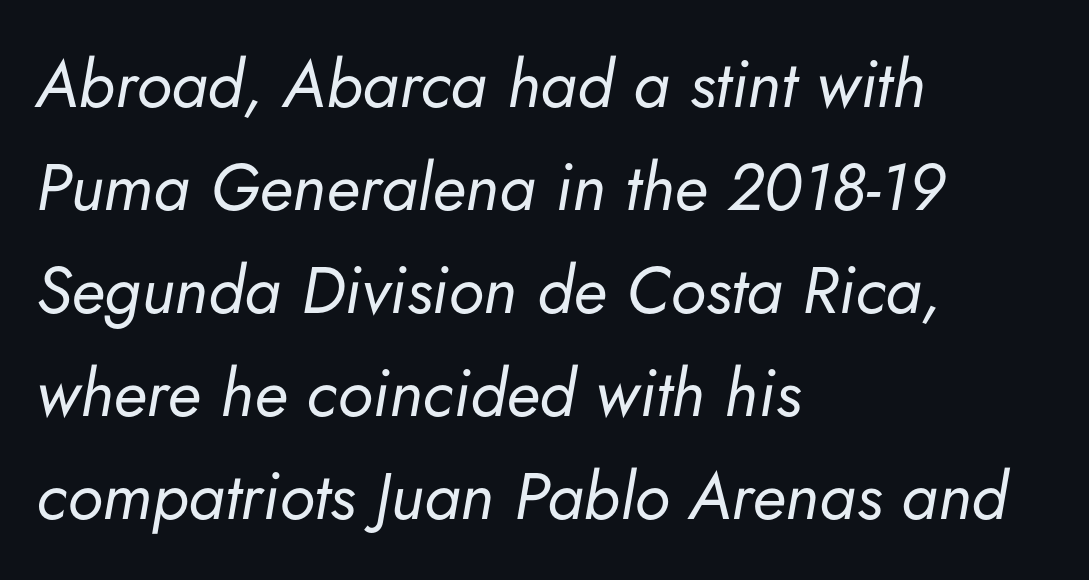
Q: Is the text bold? A: No.
Q: Is the text italic (slanted)? A: Yes, it leans right by about 5 degrees.
Q: Is the text underlined? A: No.
Q: How is the paragraph aligned? A: Left-aligned.
Q: Is the spacing between letters normal or unusually wide? A: Normal.
Q: Is the spacing between lines tight, normal or loose? A: Normal.
Q: Width (condensed, normal, or wide)? A: Normal.
Q: Stroke contrast? A: Low.
Q: x-height? A: Small.
Q: Monospaced? A: No.
